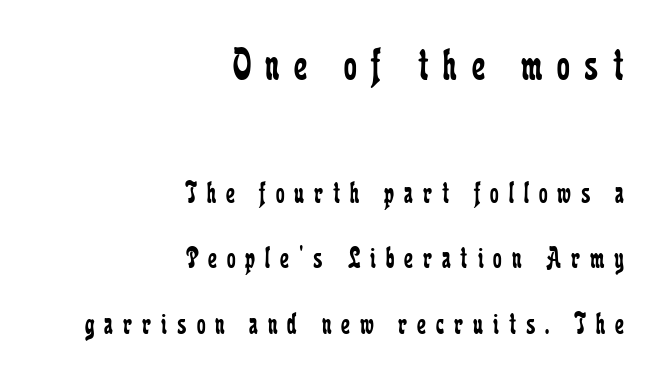
Q: Is the text bold? A: No.
Q: Is the text italic (slanted)? A: No, it is upright.
Q: Is the typeface a serif or a sans-serif typeface? A: Serif.
Q: Is the text underlined? A: No.
Q: How is the paragraph aligned? A: Right-aligned.
Q: Is the spacing between letters normal or unusually wide? A: Unusually wide.
Q: Is the spacing between lines tight, normal or loose? A: Loose.
Q: Which block of text is set in a larger size, the first (top) or the second (bottom)? A: The first (top) one.
Q: Width (condensed, normal, or wide)? A: Condensed.
Q: Stroke contrast? A: Low.
Q: x-height? A: Medium.
Q: Monospaced? A: No.
